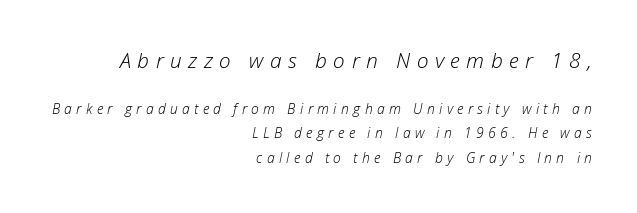
{"italic": "yes", "lean": "right", "slant_degrees": 12, "bold": "no", "underline": "no", "align": "right", "line_spacing_ratio": 1.75, "letter_spacing": "wide", "letter_spacing_em": 0.31, "larger_block": "first", "size_ratio": 1.5, "glyph_px": 21}
